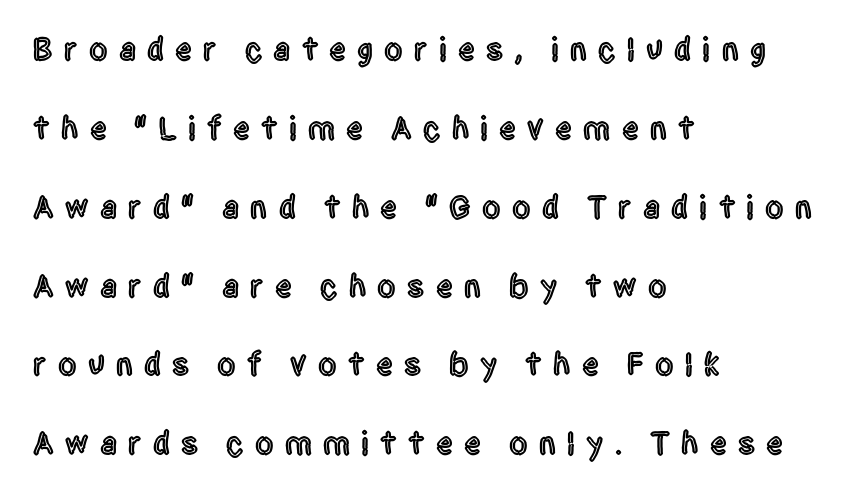
{"serif": "no", "italic": "no", "width": "condensed", "x_height": "large", "monospaced": "no", "underline": "no", "align": "left", "line_spacing": "loose", "line_spacing_ratio": 2.39, "letter_spacing": "wide", "letter_spacing_em": 0.34, "glyph_px": 33}
